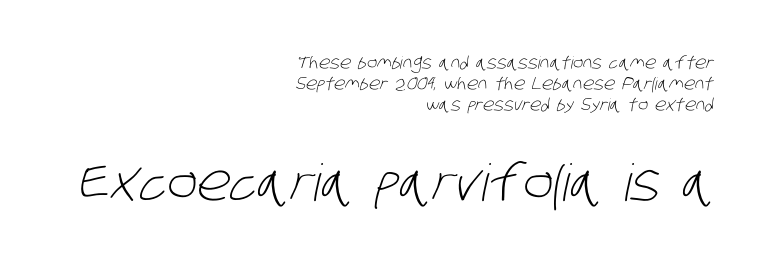
Note the varied advance widths — an 'i' is clearly narrower than an 'm'. Think standard paragraph weight, or any step lighter than that. The rendering enlarges the type as you move from the upper chunk to the lower. Between one letter and the next there's only the usual sliver of space. Words float on clear page, feet unadorned. Caption: multi-line text, flush right, ragged left.
